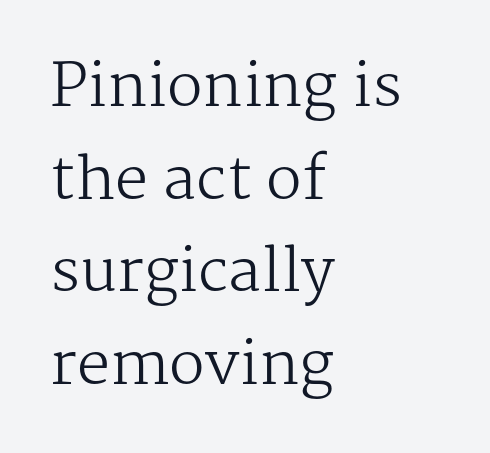
The image shows 59 px regular-weight serif type, upright; set left-aligned, normal line spacing (1.57x), normal letter spacing, not underlined; medium stroke contrast and a medium x-height.
